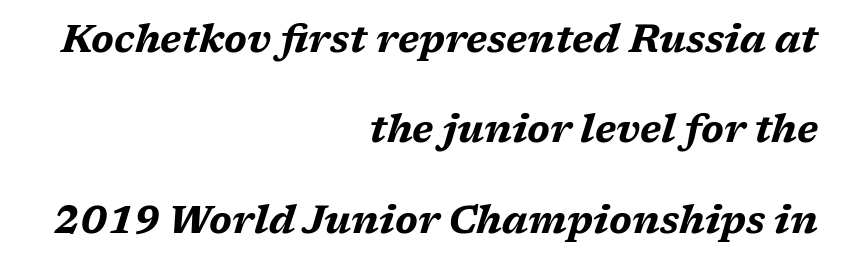
Q: Is the text bold? A: Yes.
Q: Is the text italic (slanted)? A: Yes, it leans right by about 17 degrees.
Q: Is the text underlined? A: No.
Q: How is the paragraph aligned? A: Right-aligned.
Q: Is the spacing between letters normal or unusually wide? A: Normal.
Q: Is the spacing between lines tight, normal or loose? A: Loose.
Q: Width (condensed, normal, or wide)? A: Wide.
Q: Stroke contrast? A: Medium.
Q: x-height? A: Medium.
Q: Monospaced? A: No.
